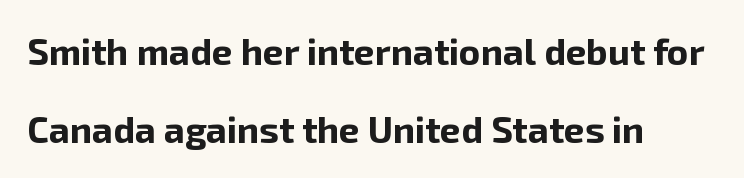
Q: Is the text bold? A: Yes.
Q: Is the text italic (slanted)? A: No, it is upright.
Q: Is the typeface a serif or a sans-serif typeface? A: Sans-serif.
Q: Is the text underlined? A: No.
Q: How is the paragraph aligned? A: Left-aligned.
Q: Is the spacing between letters normal or unusually wide? A: Normal.
Q: Is the spacing between lines tight, normal or loose? A: Loose.
Q: Width (condensed, normal, or wide)? A: Normal.
Q: Stroke contrast? A: Low.
Q: x-height? A: Medium.
Q: Monospaced? A: No.
